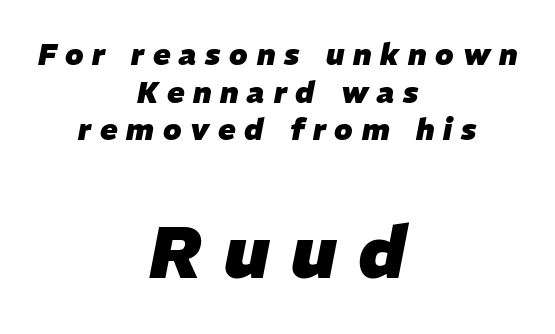
The image shows 72 px heavy type, italic (leaning right); set centered, normal line spacing (1.3x), unusually wide letter spacing (+0.3 em), not underlined; the second (bottom) block is 2.48x larger; low stroke contrast and a medium x-height.
